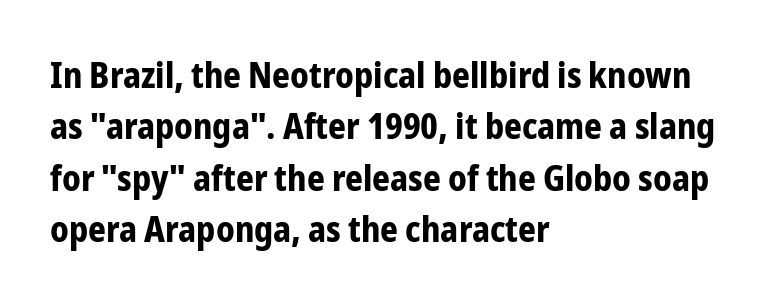
These words are printed bold, with thick strokes throughout. Nope, no serifs anywhere on these letters. You can tell it's not italic because the verticals are truly vertical. Bare-footed words on every line.
